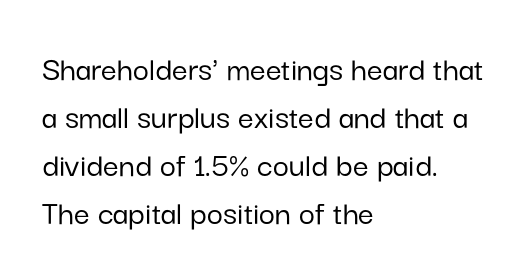
The image shows 35 px sans-serif type, upright; set left-aligned, normal line spacing (1.37x), normal letter spacing, not underlined; low stroke contrast and a medium x-height.
